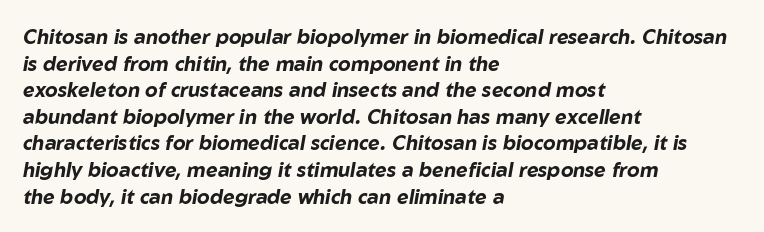
The image shows 20 px bold type, italic (leaning right); set left-aligned, normal line spacing (1.33x), normal letter spacing, not underlined.
